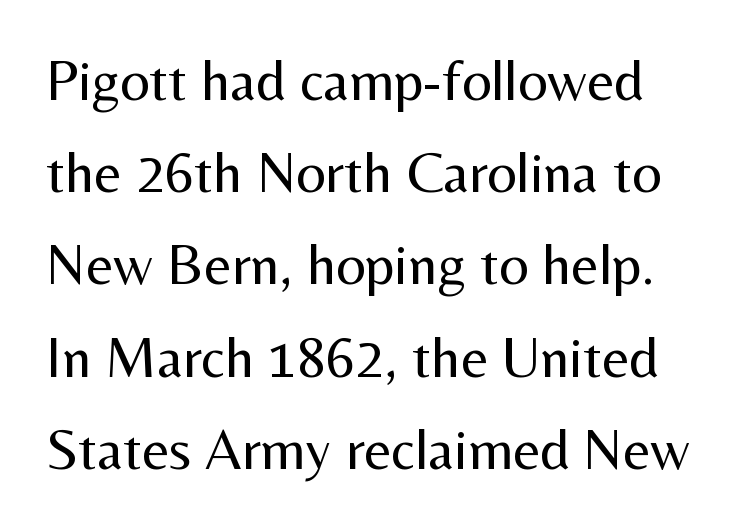
The image shows 58 px regular-weight sans-serif type, upright; set normal line spacing (1.59x), normal letter spacing, not underlined; medium stroke contrast and a medium x-height.
